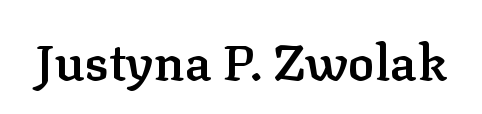
Q: Is the text bold? A: Semi-bold.
Q: Is the text italic (slanted)? A: No, it is upright.
Q: Is the typeface a serif or a sans-serif typeface? A: Serif.
Q: Is the text underlined? A: No.
Q: Is the spacing between letters normal or unusually wide? A: Normal.
Q: Width (condensed, normal, or wide)? A: Normal.
Q: Stroke contrast? A: Low.
Q: x-height? A: Medium.
Q: Monospaced? A: No.
